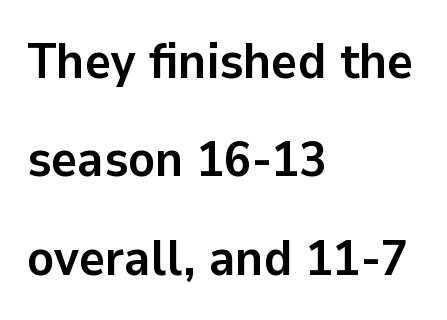
The image shows 50 px semibold sans-serif type, upright; set left-aligned, loose line spacing (1.97x), normal letter spacing, not underlined; low stroke contrast and a medium x-height.
